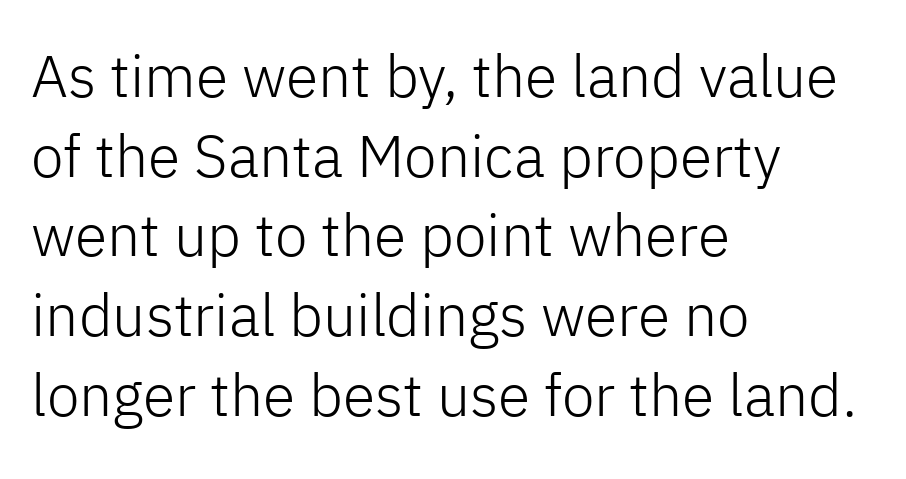
{"serif": "no", "italic": "no", "bold": "no", "weight": "light", "width": "normal", "stroke_contrast": "low", "x_height": "medium", "monospaced": "no", "underline": "no", "align": "left", "line_spacing": "normal", "line_spacing_ratio": 1.35, "letter_spacing": "normal", "letter_spacing_em": 0.0, "glyph_px": 59}
